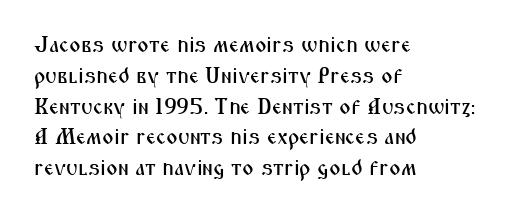
{"italic": "no", "underline": "no", "align": "left", "line_spacing": "normal", "line_spacing_ratio": 1.4, "letter_spacing": "normal", "letter_spacing_em": 0.0, "glyph_px": 22}
